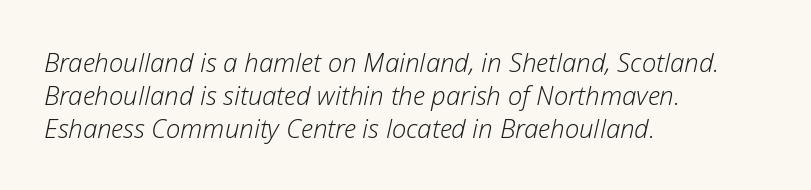
Would a proofreader flag this as italicized? Yes. Tracking value appears to be zero — textbook default spacing. The leading is moderate, giving the passage an even texture. These lines are set flush left with a ragged right edge.
